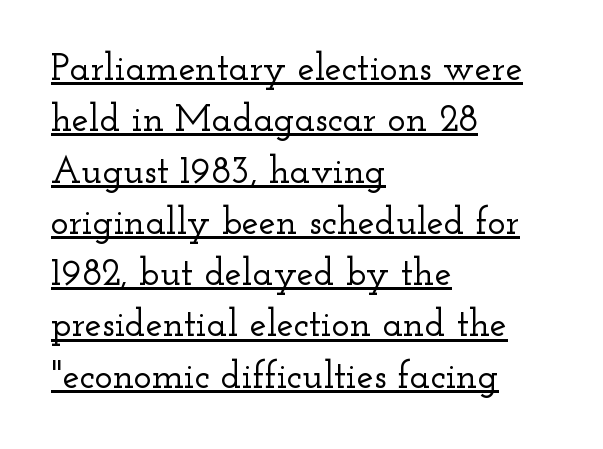
{"serif": "yes", "italic": "no", "width": "wide", "stroke_contrast": "low", "x_height": "small", "monospaced": "no", "underline": "yes", "align": "left", "line_spacing": "normal", "line_spacing_ratio": 1.35, "letter_spacing": "normal", "letter_spacing_em": 0.0, "glyph_px": 38}
